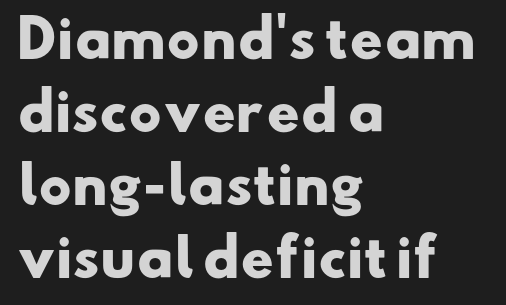
Q: Is the text bold? A: Yes.
Q: Is the typeface a serif or a sans-serif typeface? A: Sans-serif.
Q: Is the text underlined? A: No.
Q: How is the paragraph aligned? A: Left-aligned.
Q: Is the spacing between letters normal or unusually wide? A: Normal.
Q: Is the spacing between lines tight, normal or loose? A: Normal.
Q: Width (condensed, normal, or wide)? A: Wide.
Q: Stroke contrast? A: Low.
Q: x-height? A: Small.
Q: Monospaced? A: No.
